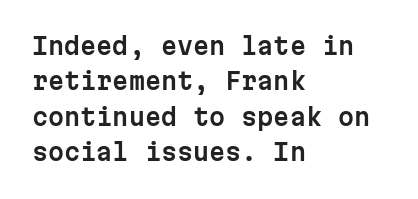
The image shows 23 px text type, upright; set left-aligned, normal line spacing (1.54x), normal letter spacing, not underlined.
